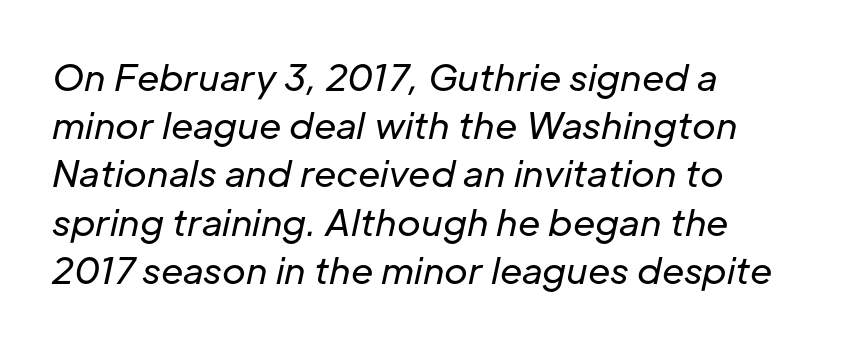
{"italic": "yes", "lean": "right", "slant_degrees": 12, "bold": "no", "weight": "regular", "width": "normal", "stroke_contrast": "low", "x_height": "medium", "monospaced": "no", "underline": "no", "align": "left", "line_spacing": "normal", "line_spacing_ratio": 1.34, "letter_spacing": "normal", "letter_spacing_em": 0.0, "glyph_px": 36}
